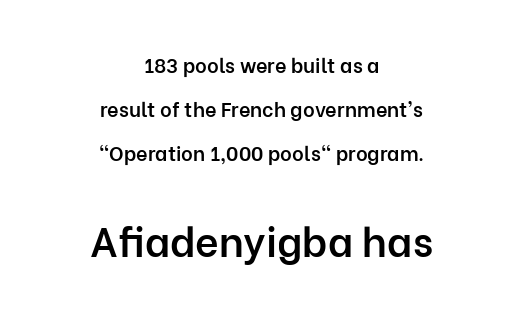
Q: Is the text bold? A: Semi-bold.
Q: Is the text italic (slanted)? A: No, it is upright.
Q: Is the typeface a serif or a sans-serif typeface? A: Sans-serif.
Q: Is the text underlined? A: No.
Q: How is the paragraph aligned? A: Centered.
Q: Is the spacing between letters normal or unusually wide? A: Normal.
Q: Is the spacing between lines tight, normal or loose? A: Loose.
Q: Which block of text is set in a larger size, the first (top) or the second (bottom)? A: The second (bottom) one.
Q: Width (condensed, normal, or wide)? A: Normal.
Q: Stroke contrast? A: Low.
Q: x-height? A: Medium.
Q: Monospaced? A: No.
